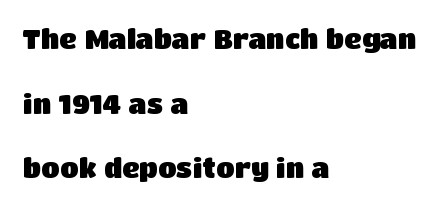
Q: Is the text bold? A: Yes.
Q: Is the text italic (slanted)? A: No, it is upright.
Q: Is the text underlined? A: No.
Q: How is the paragraph aligned? A: Left-aligned.
Q: Is the spacing between letters normal or unusually wide? A: Normal.
Q: Is the spacing between lines tight, normal or loose? A: Loose.
